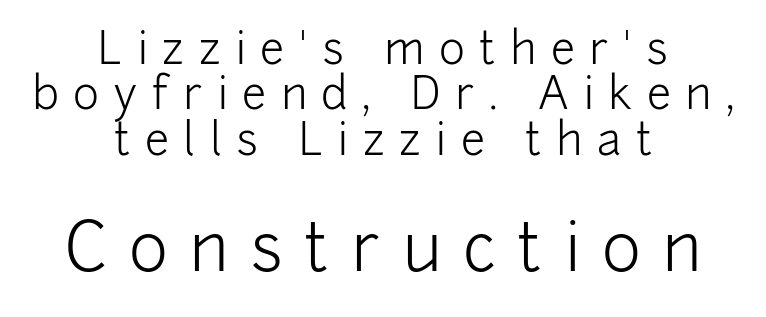
Quick note: not italic, upright. This is sans-serif lettering, the kind often seen on screens and signage. A typesetter would call this proportional, since set widths differ per character. Descenders are the only things crossing below the line. The composition opens small and finishes big.
